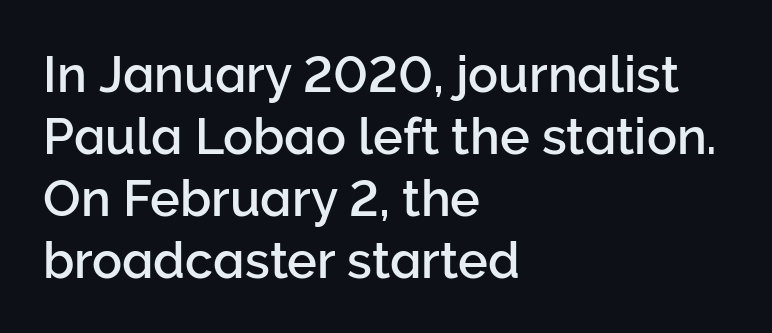
{"serif": "no", "italic": "no", "width": "normal", "stroke_contrast": "low", "x_height": "medium", "monospaced": "no", "underline": "no", "align": "left", "line_spacing_ratio": 1.24, "letter_spacing": "normal", "letter_spacing_em": 0.0, "glyph_px": 50}
